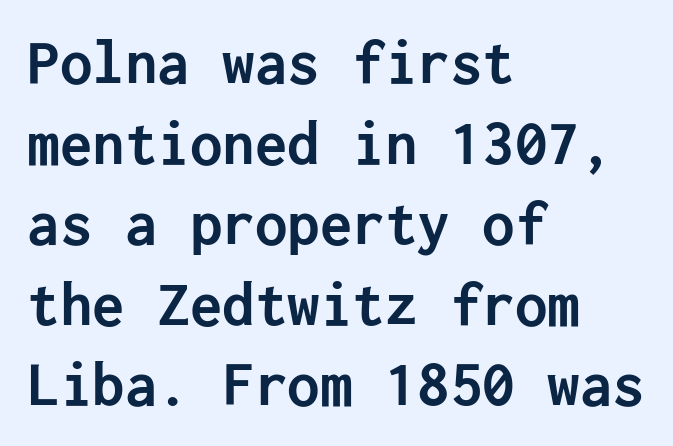
The image shows 65 px semibold sans-serif type, upright; set left-aligned, line spacing 1.24x, normal letter spacing, not underlined; low stroke contrast and a medium x-height.
